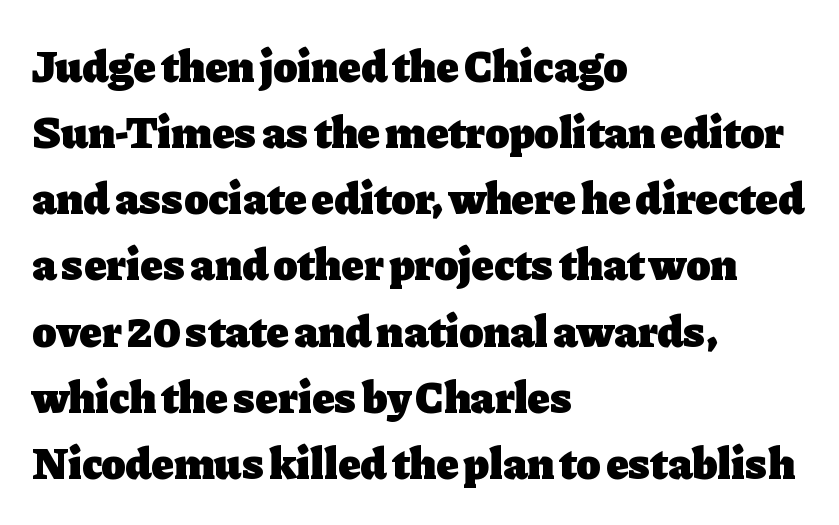
{"serif": "yes", "italic": "no", "bold": "yes", "weight": "heavy", "width": "normal", "stroke_contrast": "low", "x_height": "medium", "monospaced": "no", "underline": "no", "align": "left", "line_spacing": "normal", "line_spacing_ratio": 1.47, "letter_spacing": "normal", "letter_spacing_em": 0.0, "glyph_px": 45}
